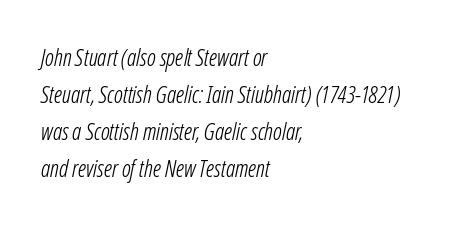
{"italic": "yes", "lean": "right", "slant_degrees": 12, "bold": "no", "underline": "no", "align": "left", "line_spacing": "normal", "line_spacing_ratio": 1.61, "letter_spacing": "normal", "letter_spacing_em": 0.0, "glyph_px": 23}
